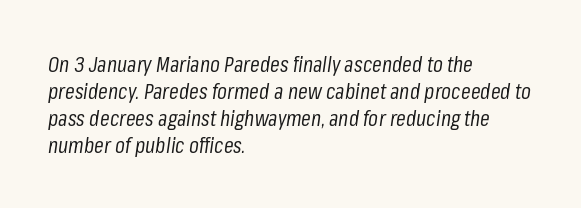
The image shows 22 px text type, italic (leaning right); set left-aligned, line spacing 1.22x, normal letter spacing, not underlined.
